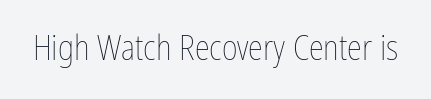
Heft: none added — not bold. The letters stand straight up with perfectly vertical stems. Note the varied advance widths — an 'i' is clearly narrower than an 'm'. Bare-footed words on every line. Tracking here is standard; glyphs follow each other at the usual distance.
